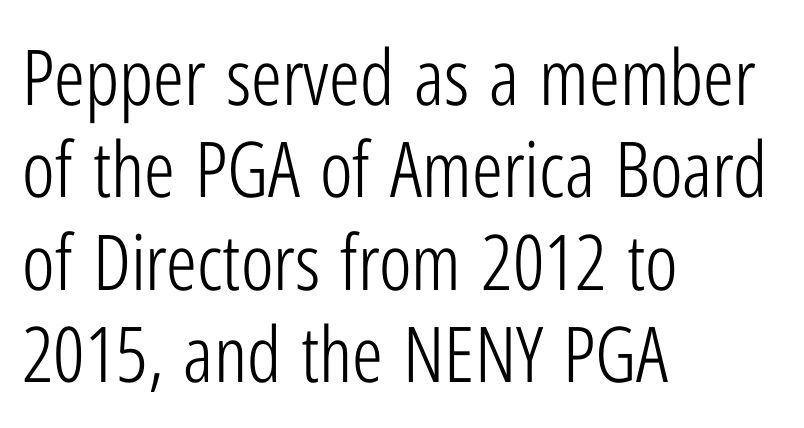
The image shows 77 px light, condensed sans-serif type, upright; set left-aligned, line spacing 1.2x, normal letter spacing, not underlined; low stroke contrast and a medium x-height.
